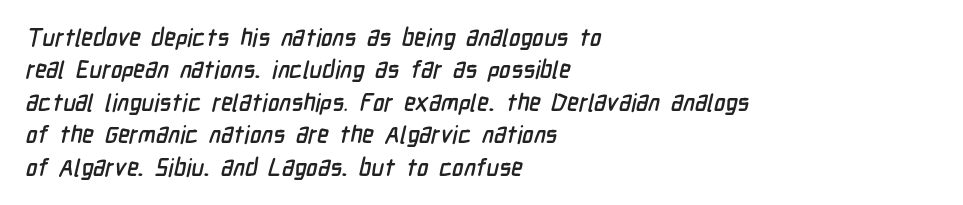
{"underline": "no", "align": "left", "line_spacing": "normal", "line_spacing_ratio": 1.35, "letter_spacing": "normal", "letter_spacing_em": 0.0, "glyph_px": 24}
